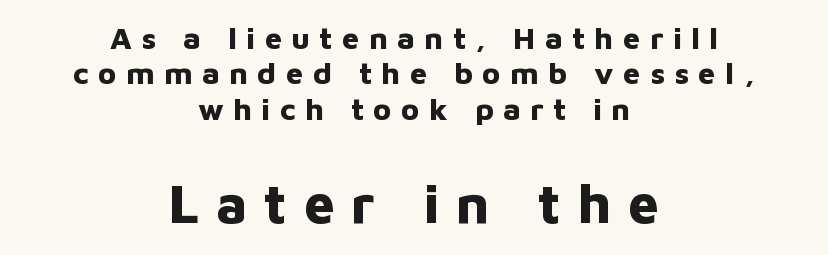
Q: Is the text bold? A: Yes.
Q: Is the text italic (slanted)? A: No, it is upright.
Q: Is the typeface a serif or a sans-serif typeface? A: Sans-serif.
Q: Is the text underlined? A: No.
Q: How is the paragraph aligned? A: Centered.
Q: Is the spacing between letters normal or unusually wide? A: Unusually wide.
Q: Is the spacing between lines tight, normal or loose? A: Tight.
Q: Which block of text is set in a larger size, the first (top) or the second (bottom)? A: The second (bottom) one.
Q: Width (condensed, normal, or wide)? A: Normal.
Q: Stroke contrast? A: Low.
Q: x-height? A: Medium.
Q: Monospaced? A: No.
